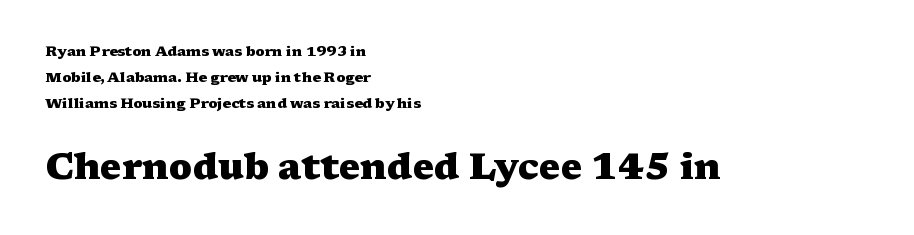
Q: Is the text bold? A: Yes.
Q: Is the text italic (slanted)? A: No, it is upright.
Q: Is the typeface a serif or a sans-serif typeface? A: Serif.
Q: Is the text underlined? A: No.
Q: How is the paragraph aligned? A: Left-aligned.
Q: Is the spacing between letters normal or unusually wide? A: Normal.
Q: Which block of text is set in a larger size, the first (top) or the second (bottom)? A: The second (bottom) one.
Q: Width (condensed, normal, or wide)? A: Wide.
Q: Stroke contrast? A: Medium.
Q: x-height? A: Medium.
Q: Monospaced? A: No.
